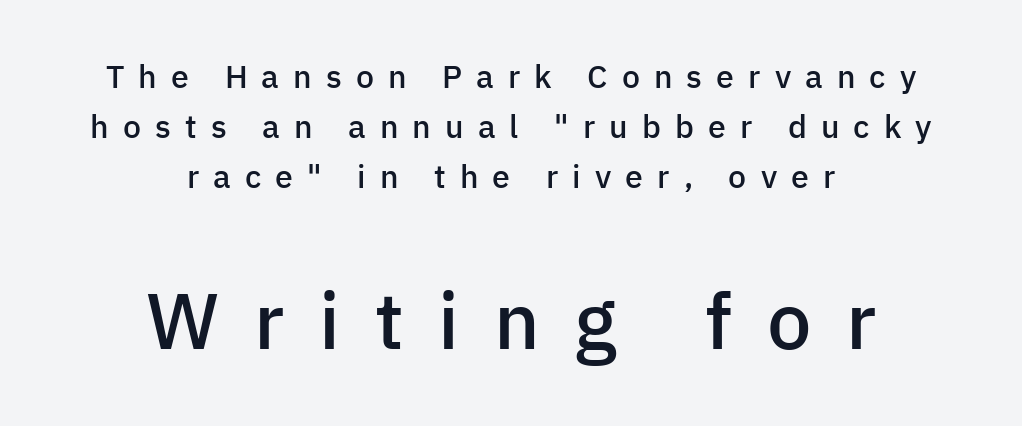
{"serif": "no", "italic": "no", "bold": "semi", "weight": "semibold", "width": "normal", "stroke_contrast": "low", "x_height": "medium", "monospaced": "no", "underline": "no", "align": "center", "line_spacing": "normal", "line_spacing_ratio": 1.56, "letter_spacing": "wide", "letter_spacing_em": 0.44, "larger_block": "second", "size_ratio": 2.47, "glyph_px": 79}
